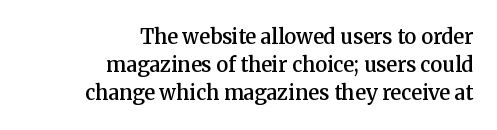
The image shows 20 px text type, upright; set right-aligned, normal line spacing (1.4x), normal letter spacing, not underlined.
